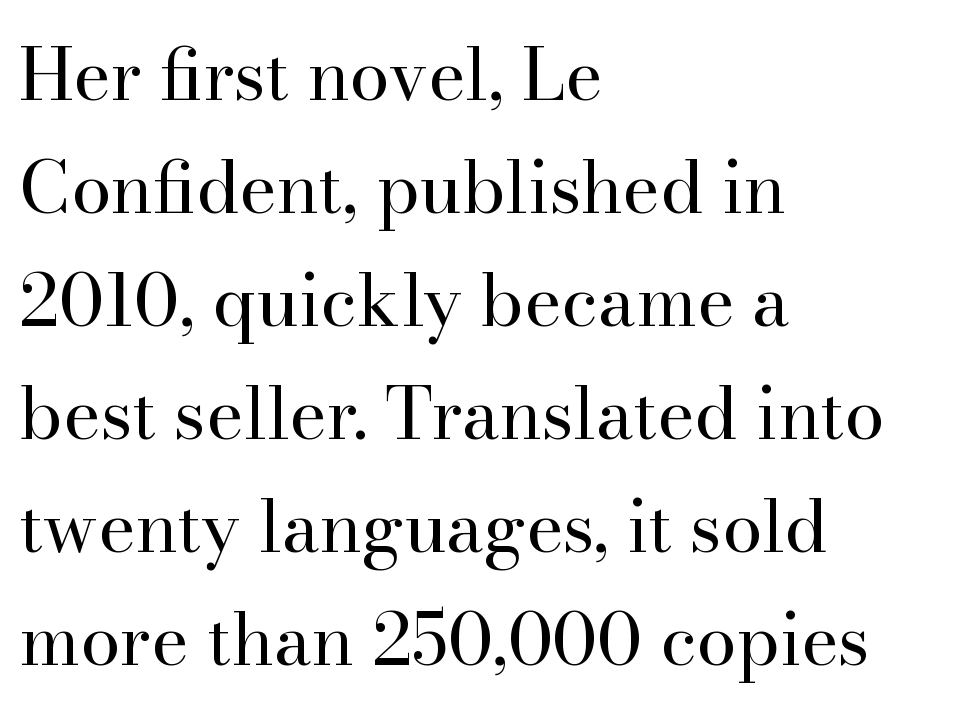
Each new line begins a customary step beneath the previous one. Little horizontal feet cap the strokes, marking this as serif type. The letterforms sit at book weight or below. Horizontally, the lines are justified to the leading edge only. Tracking here is standard; glyphs follow each other at the usual distance.
